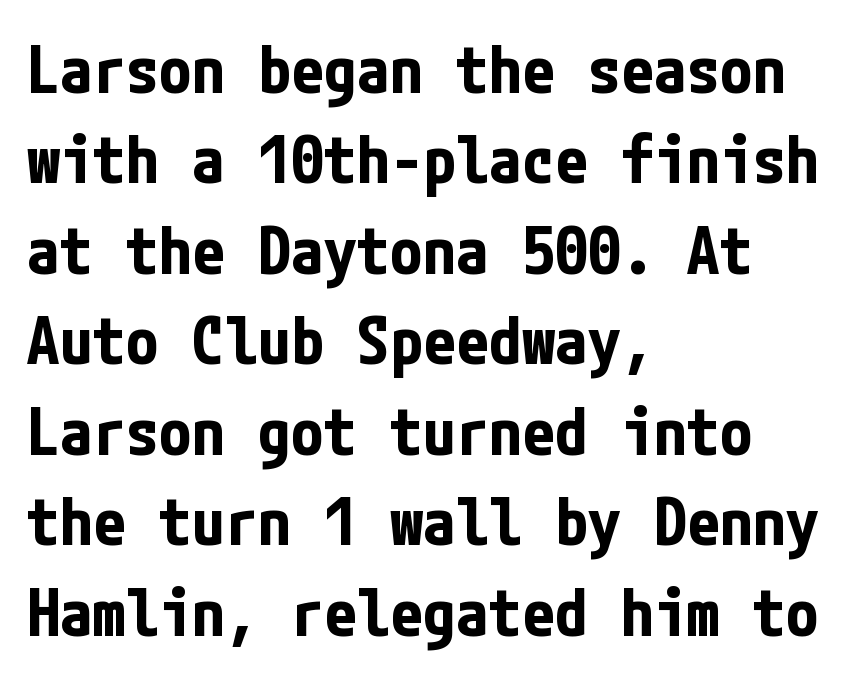
Q: Is the text bold? A: Yes.
Q: Is the text italic (slanted)? A: No, it is upright.
Q: Is the typeface a serif or a sans-serif typeface? A: Sans-serif.
Q: Is the text underlined? A: No.
Q: How is the paragraph aligned? A: Left-aligned.
Q: Is the spacing between letters normal or unusually wide? A: Normal.
Q: Is the spacing between lines tight, normal or loose? A: Normal.
Q: Width (condensed, normal, or wide)? A: Condensed.
Q: Stroke contrast? A: Low.
Q: x-height? A: Medium.
